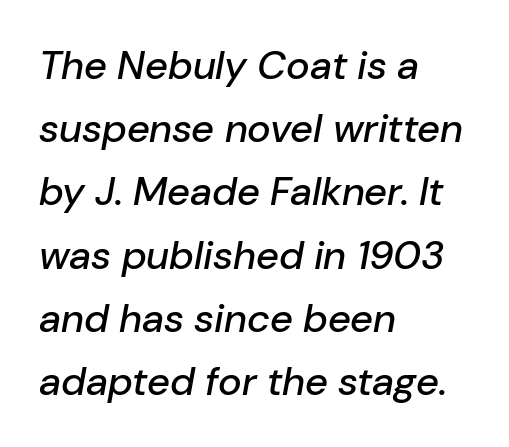
Q: Is the text italic (slanted)? A: Yes, it leans right by about 10 degrees.
Q: Is the text underlined? A: No.
Q: How is the paragraph aligned? A: Left-aligned.
Q: Is the spacing between letters normal or unusually wide? A: Normal.
Q: Is the spacing between lines tight, normal or loose? A: Normal.
Q: Width (condensed, normal, or wide)? A: Normal.
Q: Stroke contrast? A: Low.
Q: x-height? A: Medium.
Q: Monospaced? A: No.
